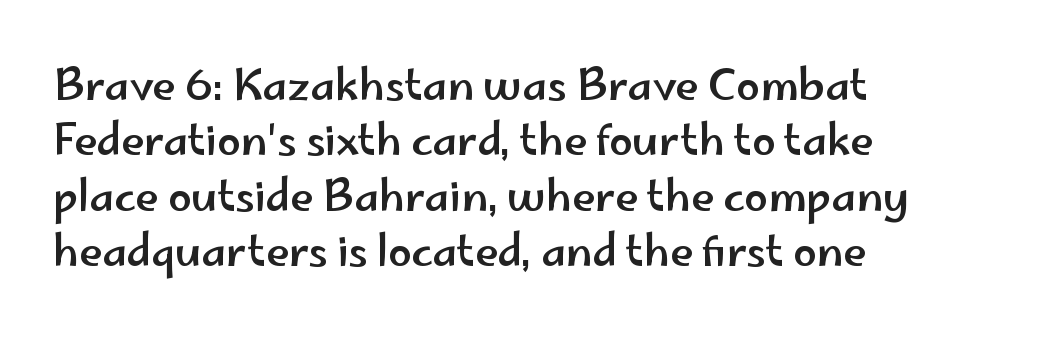
{"serif": "no", "italic": "no", "width": "wide", "stroke_contrast": "low", "x_height": "small", "monospaced": "no", "underline": "no", "align": "left", "line_spacing": "normal", "line_spacing_ratio": 1.32, "letter_spacing": "normal", "letter_spacing_em": 0.0, "glyph_px": 42}
